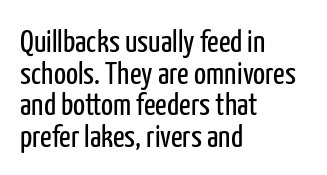
Line spacing here is tight. Look at the bottom of the vertical strokes: they stop flat, with no serifs. Reading down the block, your eye returns to a fixed left position each line. This sample has the flowing, uneven cadence of proportional lettering. The letterforms sit at book weight or below.
